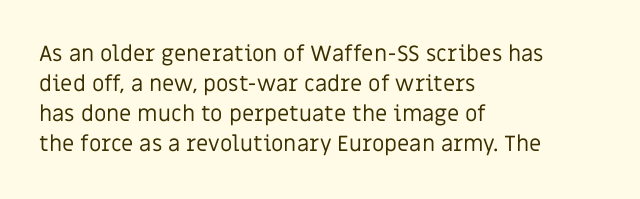
The letterforms sit shoulder to shoulder at normal distance. The space directly below the letters is spotless. Counters stay open thanks to moderate or lighter strokes. The vertical gap from one line to the next is medium. Ascenders rise straight up at ninety degrees. The ragged edge is on the right, which tells us the setting is flush left.
